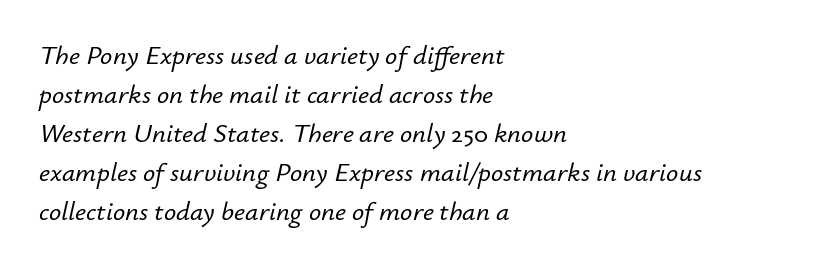
What's the leading like? Ordinary, nothing unusual. Short and long lines alike share a common starting point at left. If you drew a line through each stem, it would be angled. Look at the tracking — it's just the regular setting, nothing added.
